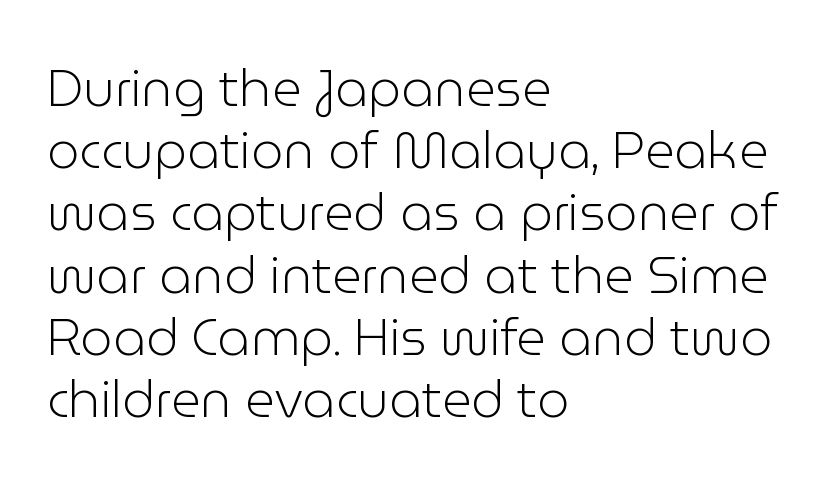
Q: Is the text bold? A: No.
Q: Is the text italic (slanted)? A: No, it is upright.
Q: Is the typeface a serif or a sans-serif typeface? A: Sans-serif.
Q: Is the text underlined? A: No.
Q: How is the paragraph aligned? A: Left-aligned.
Q: Is the spacing between letters normal or unusually wide? A: Normal.
Q: Width (condensed, normal, or wide)? A: Normal.
Q: Stroke contrast? A: Low.
Q: x-height? A: Medium.
Q: Monospaced? A: No.
